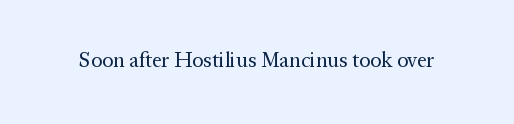
The passage shown is not underscored anywhere. The font's upright variant was chosen for this text. Stems here are at most as thick as an everyday book face. Observe the ordinary spacing: letters are neighbours, not strangers.
